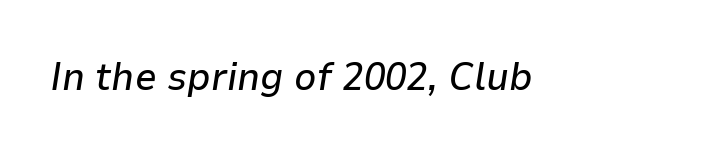
The image shows 39 px text type, italic (leaning right); set normal letter spacing, not underlined; low stroke contrast and a medium x-height.
